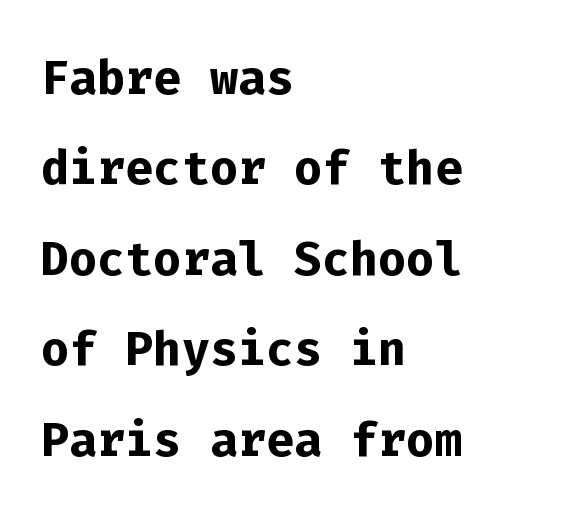
Q: Is the text bold? A: Yes.
Q: Is the text italic (slanted)? A: No, it is upright.
Q: Is the typeface a serif or a sans-serif typeface? A: Sans-serif.
Q: Is the text underlined? A: No.
Q: How is the paragraph aligned? A: Left-aligned.
Q: Is the spacing between letters normal or unusually wide? A: Normal.
Q: Is the spacing between lines tight, normal or loose? A: Normal.
Q: Width (condensed, normal, or wide)? A: Normal.
Q: Stroke contrast? A: Low.
Q: x-height? A: Medium.
Q: Monospaced? A: Yes.
